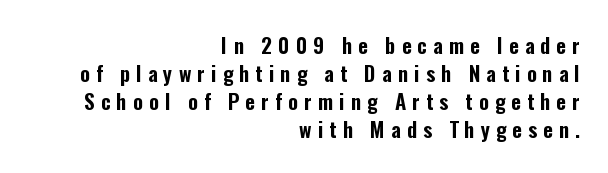
The image shows 21 px text type, upright; set right-aligned, normal line spacing (1.33x), unusually wide letter spacing (+0.29 em), not underlined.
